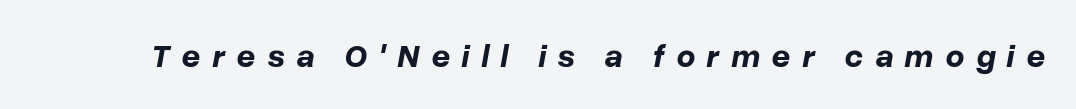
Q: Is the text bold? A: Yes.
Q: Is the text italic (slanted)? A: Yes, it leans right by about 10 degrees.
Q: Is the text underlined? A: No.
Q: Is the spacing between letters normal or unusually wide? A: Unusually wide.
Q: Width (condensed, normal, or wide)? A: Normal.
Q: Stroke contrast? A: Low.
Q: x-height? A: Medium.
Q: Monospaced? A: No.
